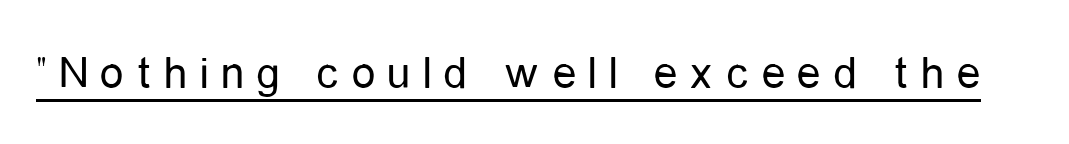
The image shows 47 px regular-weight, condensed sans-serif type, upright; set unusually wide letter spacing (+0.27 em), underlined; low stroke contrast and a medium x-height.
